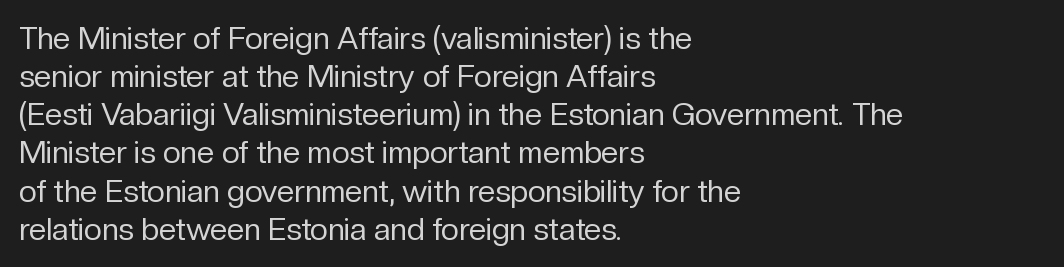
The specimen reads as upright at a glance. Plain, unruled lines of type. The rendering keeps characters at their native spacing. Stem width sits at or under what a default text font uses.
